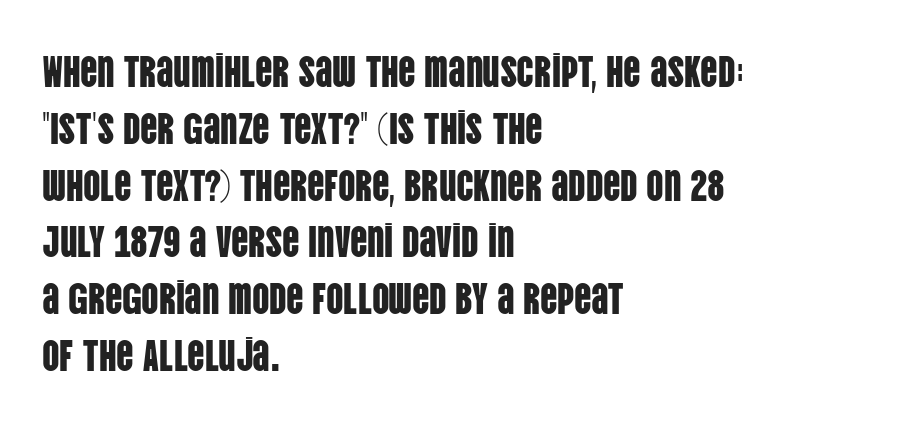
Q: Is the text italic (slanted)? A: No, it is upright.
Q: Is the typeface a serif or a sans-serif typeface? A: Sans-serif.
Q: Is the text underlined? A: No.
Q: How is the paragraph aligned? A: Left-aligned.
Q: Is the spacing between letters normal or unusually wide? A: Normal.
Q: Is the spacing between lines tight, normal or loose? A: Normal.
Q: Width (condensed, normal, or wide)? A: Condensed.
Q: Stroke contrast? A: Low.
Q: x-height? A: Large.
Q: Monospaced? A: No.
